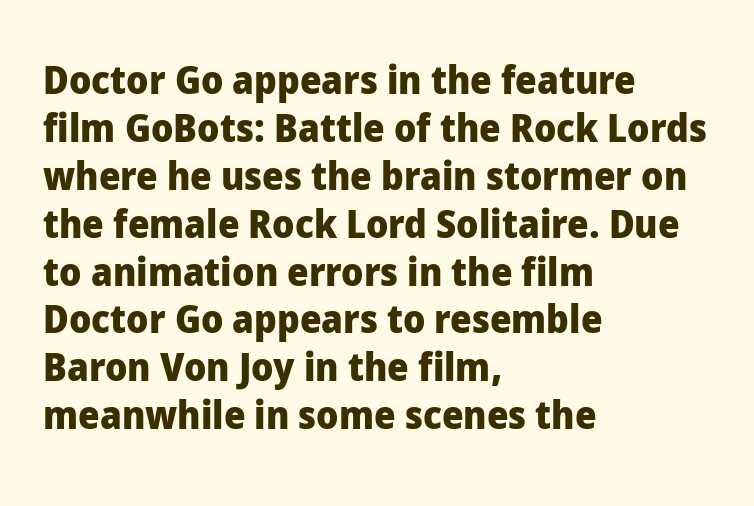
Looks like regular typesetting: each glyph gets only the width it needs. Letterform terminals end flat and unadorned throughout the passage. This sample uses an upright cut, with every glyph sitting square on the baseline. The glyphs are unaccompanied by any horizontal stroke below them.
